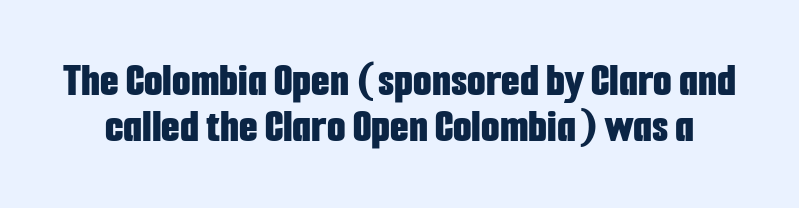
The image shows 48 px bold, condensed sans-serif type, upright; set tight line spacing (0.96x), normal letter spacing, not underlined; low stroke contrast and a medium x-height.
